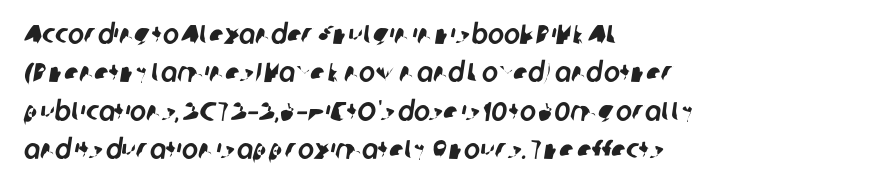
The image shows 27 px text type; set left-aligned, normal line spacing (1.42x), normal letter spacing, not underlined.
